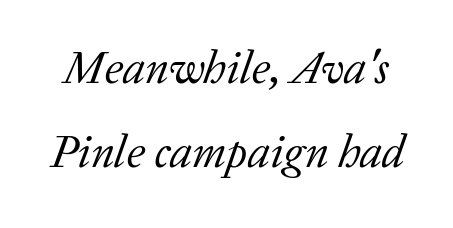
Q: Is the text bold? A: No.
Q: Is the text italic (slanted)? A: Yes, it leans right by about 20 degrees.
Q: Is the typeface a serif or a sans-serif typeface? A: Serif.
Q: Is the text underlined? A: No.
Q: Is the spacing between letters normal or unusually wide? A: Normal.
Q: Width (condensed, normal, or wide)? A: Normal.
Q: Stroke contrast? A: Low.
Q: x-height? A: Medium.
Q: Monospaced? A: No.
